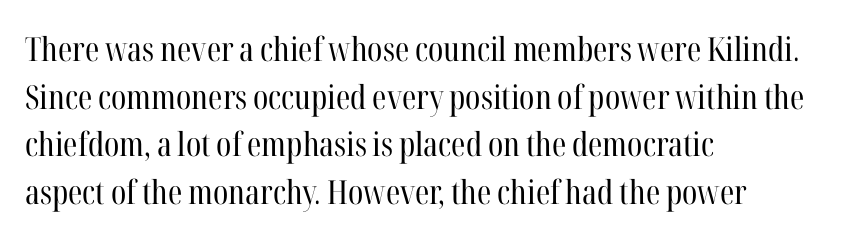
Q: Is the text bold? A: No.
Q: Is the text italic (slanted)? A: No, it is upright.
Q: Is the typeface a serif or a sans-serif typeface? A: Serif.
Q: Is the text underlined? A: No.
Q: How is the paragraph aligned? A: Left-aligned.
Q: Is the spacing between letters normal or unusually wide? A: Normal.
Q: Is the spacing between lines tight, normal or loose? A: Normal.
Q: Width (condensed, normal, or wide)? A: Condensed.
Q: Stroke contrast? A: High.
Q: x-height? A: Medium.
Q: Monospaced? A: No.
